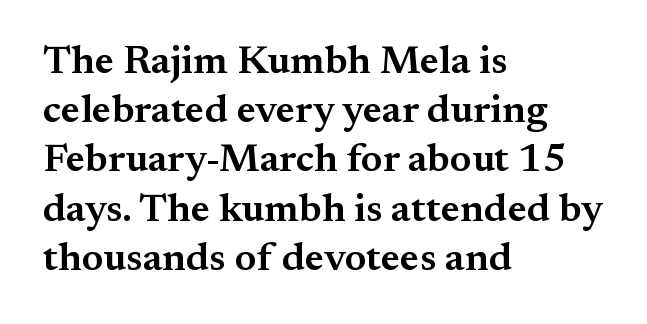
{"serif": "yes", "italic": "no", "bold": "semi", "weight": "semibold", "width": "normal", "stroke_contrast": "medium", "x_height": "small", "monospaced": "no", "underline": "no", "align": "left", "line_spacing_ratio": 1.23, "letter_spacing": "normal", "letter_spacing_em": 0.0, "glyph_px": 40}
